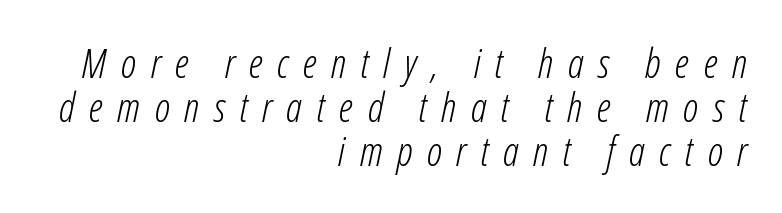
Stroke mass is kept to a normal reading level or below. What stands out about the letter spacing? Its width — letters are far apart. Notice how the stems are inclined rather than vertical — that's the hallmark of italics. A typesetter would call this leading minimal, almost set solid. Line ends are locked; line starts wander.
